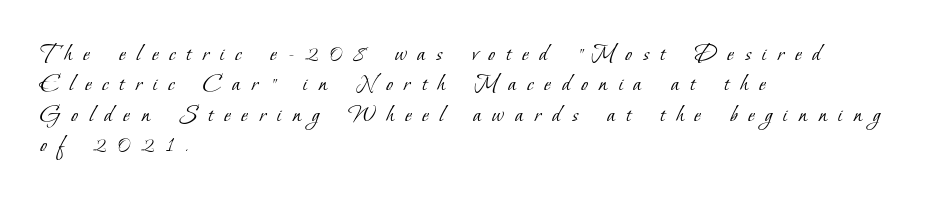
Q: Is the text bold? A: No.
Q: Is the text underlined? A: No.
Q: How is the paragraph aligned? A: Left-aligned.
Q: Is the spacing between letters normal or unusually wide? A: Unusually wide.
